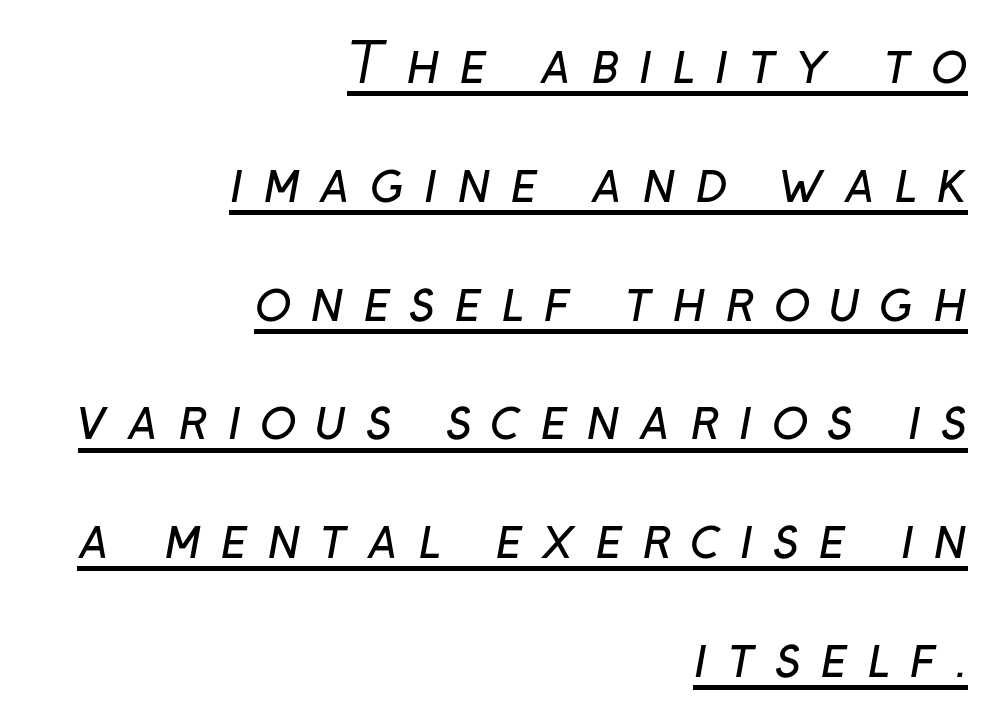
The image shows 54 px regular-weight sans-serif type; set right-aligned, loose line spacing (2.2x), unusually wide letter spacing (+0.35 em), underlined; low stroke contrast and a medium x-height.
